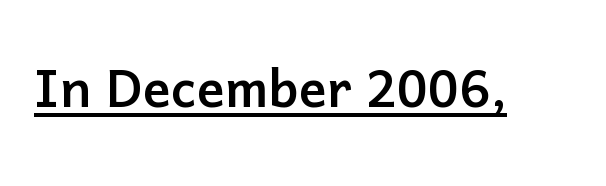
{"serif": "no", "italic": "no", "width": "normal", "stroke_contrast": "low", "x_height": "medium", "monospaced": "no", "underline": "yes", "letter_spacing": "normal", "letter_spacing_em": 0.0, "glyph_px": 69}
